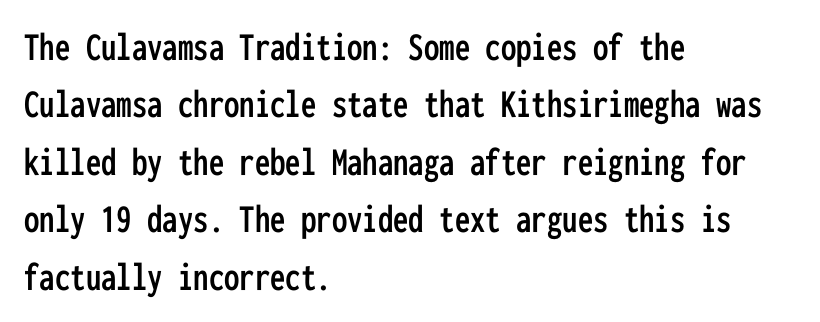
The designer went with a sans here, leaving each stem footless. Spacing verdict: monospaced, one width for all characters. Underlining? Definitely not there. The letters stand upright; this is a roman face. A student would call this left alignment; a typographer would say flush left, rag right. Reading down the column, the eye jumps a familiar distance to each next line.
